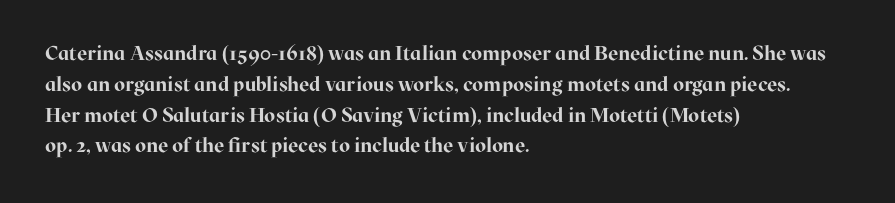
Q: Is the text bold? A: Yes.
Q: Is the text italic (slanted)? A: No, it is upright.
Q: Is the text underlined? A: No.
Q: How is the paragraph aligned? A: Left-aligned.
Q: Is the spacing between letters normal or unusually wide? A: Normal.
Q: Is the spacing between lines tight, normal or loose? A: Normal.
